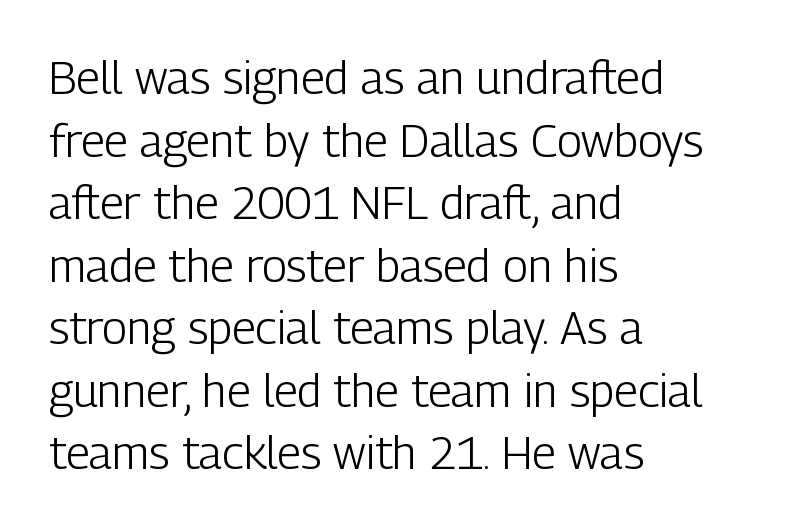
{"serif": "no", "italic": "no", "bold": "no", "weight": "light", "width": "condensed", "stroke_contrast": "low", "x_height": "medium", "monospaced": "no", "underline": "no", "align": "left", "line_spacing": "normal", "line_spacing_ratio": 1.36, "letter_spacing": "normal", "letter_spacing_em": 0.0, "glyph_px": 46}
